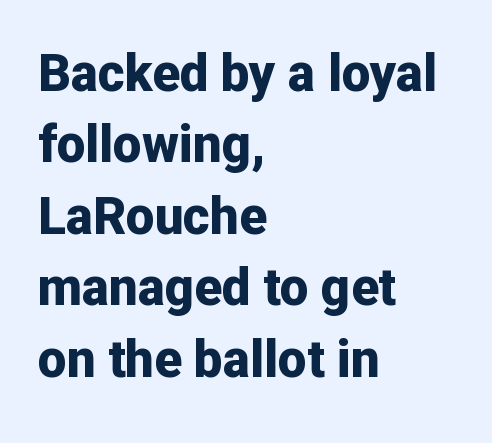
Q: Is the text bold? A: Yes.
Q: Is the text italic (slanted)? A: No, it is upright.
Q: Is the typeface a serif or a sans-serif typeface? A: Sans-serif.
Q: Is the text underlined? A: No.
Q: How is the paragraph aligned? A: Left-aligned.
Q: Is the spacing between letters normal or unusually wide? A: Normal.
Q: Is the spacing between lines tight, normal or loose? A: Normal.
Q: Width (condensed, normal, or wide)? A: Normal.
Q: Stroke contrast? A: Low.
Q: x-height? A: Medium.
Q: Monospaced? A: No.
